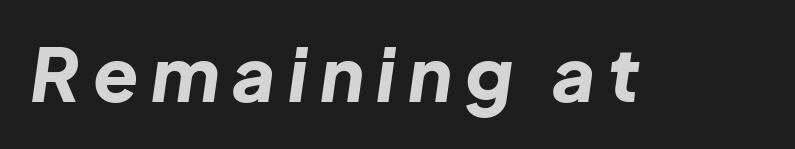
The image shows 74 px bold type, italic (leaning right); set not underlined; low stroke contrast and a medium x-height.
